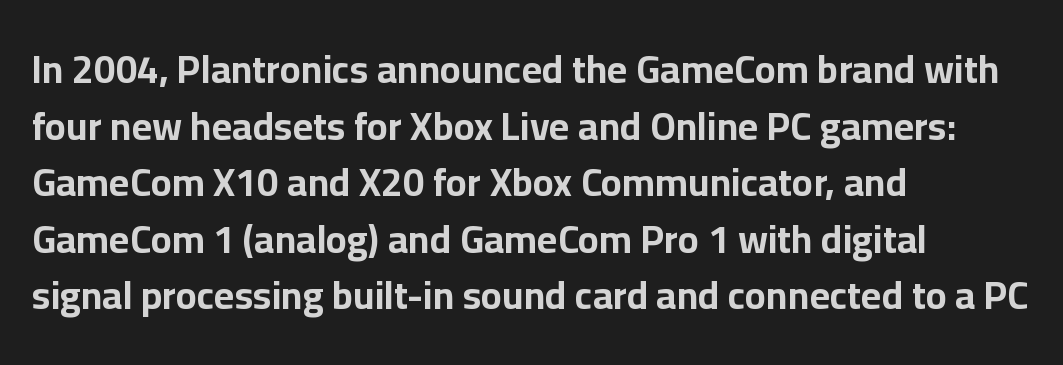
Decoration check: the copy has no underline. Compared with a centered layout, this one pins lines to the left instead. Is there any slant? The stems are plumb. Standard letterfit; no display-style spreading of the glyphs. The lines sit at an ordinary, default distance from one another.
